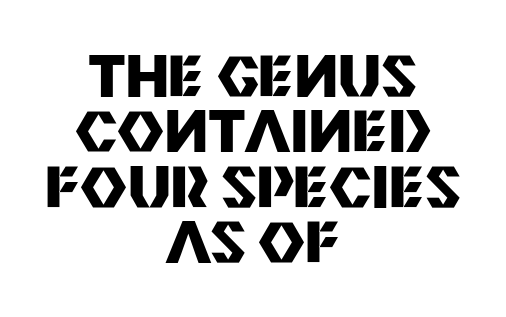
Q: Is the text bold? A: Yes.
Q: Is the text italic (slanted)? A: No, it is upright.
Q: Is the typeface a serif or a sans-serif typeface? A: Sans-serif.
Q: Is the text underlined? A: No.
Q: How is the paragraph aligned? A: Centered.
Q: Is the spacing between letters normal or unusually wide? A: Normal.
Q: Is the spacing between lines tight, normal or loose? A: Tight.
Q: Width (condensed, normal, or wide)? A: Normal.
Q: Stroke contrast? A: Medium.
Q: x-height? A: Large.
Q: Monospaced? A: No.
